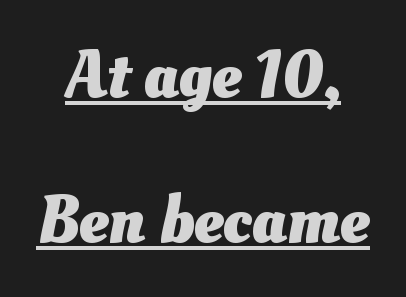
Q: Is the text bold? A: Yes.
Q: Is the text underlined? A: Yes.
Q: How is the paragraph aligned? A: Centered.
Q: Is the spacing between letters normal or unusually wide? A: Normal.
Q: Is the spacing between lines tight, normal or loose? A: Loose.
Q: Width (condensed, normal, or wide)? A: Normal.
Q: Stroke contrast? A: Medium.
Q: x-height? A: Small.
Q: Monospaced? A: No.
